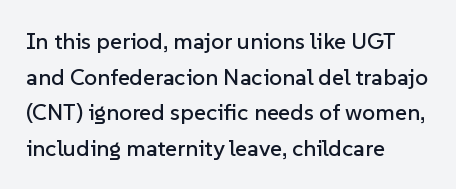
Q: Is the text italic (slanted)? A: No, it is upright.
Q: Is the text underlined? A: No.
Q: How is the paragraph aligned? A: Left-aligned.
Q: Is the spacing between letters normal or unusually wide? A: Normal.
Q: Is the spacing between lines tight, normal or loose? A: Normal.
